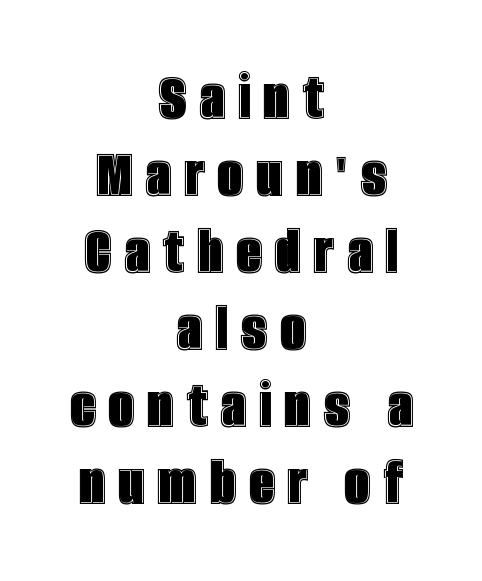
Does the copy run flush right? No — it is centered line by line. Here the designer chose a conventional face with non-uniform glyph widths. The rendering uses a small line-height, squeezing the rows. This rendering features lettering with no underline. The lettering holds an erect, upright posture throughout.
